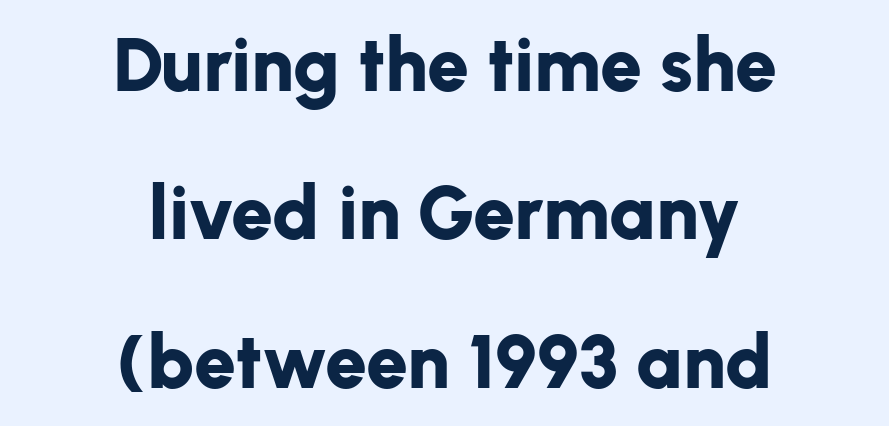
{"serif": "no", "italic": "no", "bold": "yes", "weight": "bold", "width": "normal", "stroke_contrast": "low", "x_height": "medium", "monospaced": "no", "underline": "no", "align": "center", "line_spacing": "loose", "line_spacing_ratio": 1.98, "letter_spacing": "normal", "letter_spacing_em": 0.0, "glyph_px": 75}
